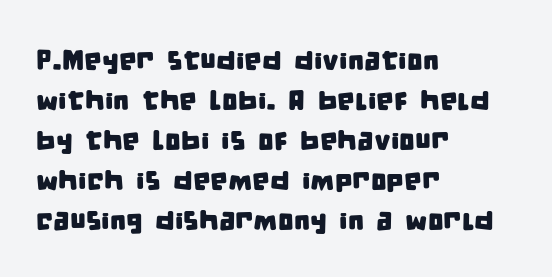
The image shows 28 px condensed sans-serif type; set left-aligned, normal line spacing (1.43x), normal letter spacing, not underlined; low stroke contrast and a large x-height.
